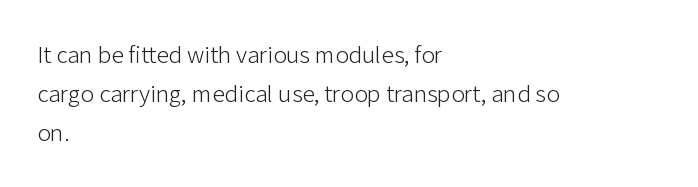
Q: Is the text bold? A: No.
Q: Is the text italic (slanted)? A: No, it is upright.
Q: Is the text underlined? A: No.
Q: How is the paragraph aligned? A: Left-aligned.
Q: Is the spacing between letters normal or unusually wide? A: Normal.
Q: Is the spacing between lines tight, normal or loose? A: Normal.
